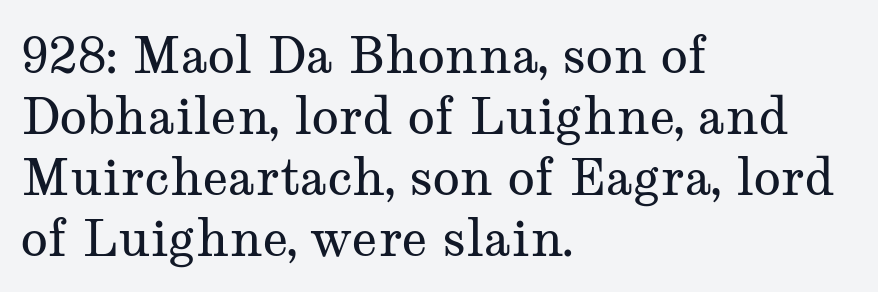
Each letter keeps its own natural width here, so spacing adapts to shape. Vertical stems look standard width or narrower in stroke. Check under the words: just untouched page. The passage is arranged the way most books set body copy — flush left. The letterforms sit shoulder to shoulder at normal distance. Is there any slant? The stems are plumb.
